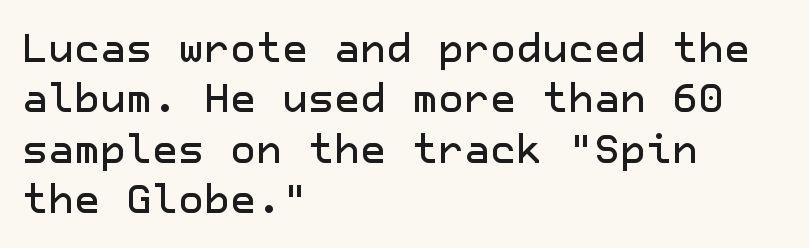
Nope, not italic — everything's standing straight. Are there feet on the stems? There aren't — it's a sans. The strip under each line holds only bare page. The rows are spaced the way most documents space them. The rendering anchors every line to the left-hand side. The type is set solid horizontally, with unmodified tracking.
